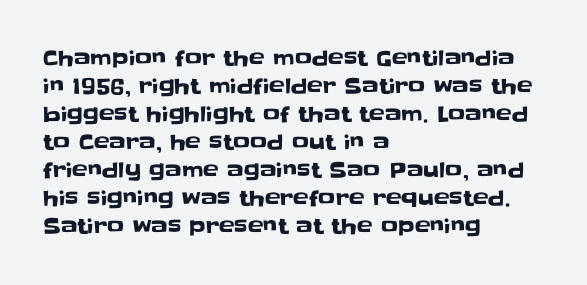
Q: Is the text italic (slanted)? A: No, it is upright.
Q: Is the text underlined? A: No.
Q: How is the paragraph aligned? A: Left-aligned.
Q: Is the spacing between letters normal or unusually wide? A: Normal.
Q: Is the spacing between lines tight, normal or loose? A: Normal.
